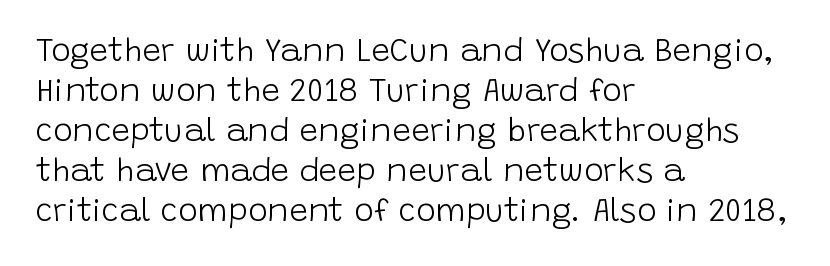
Q: Is the text bold? A: No.
Q: Is the text italic (slanted)? A: No, it is upright.
Q: Is the typeface a serif or a sans-serif typeface? A: Sans-serif.
Q: Is the text underlined? A: No.
Q: How is the paragraph aligned? A: Left-aligned.
Q: Is the spacing between letters normal or unusually wide? A: Normal.
Q: Width (condensed, normal, or wide)? A: Normal.
Q: Stroke contrast? A: Low.
Q: x-height? A: Large.
Q: Monospaced? A: No.
